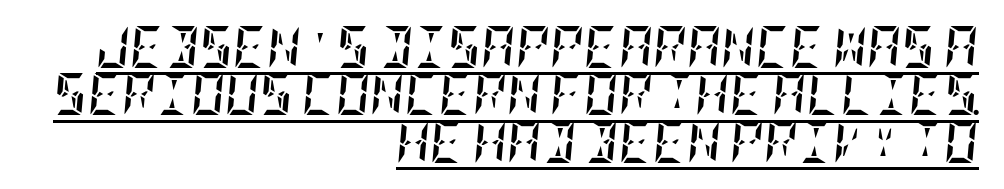
{"italic": "yes", "lean": "right", "slant_degrees": 5, "bold": "yes", "weight": "semibold", "width": "condensed", "stroke_contrast": "low", "x_height": "large", "underline": "yes", "align": "right", "line_spacing": "tight", "line_spacing_ratio": 1.13, "letter_spacing": "normal", "letter_spacing_em": 0.0, "glyph_px": 42}
